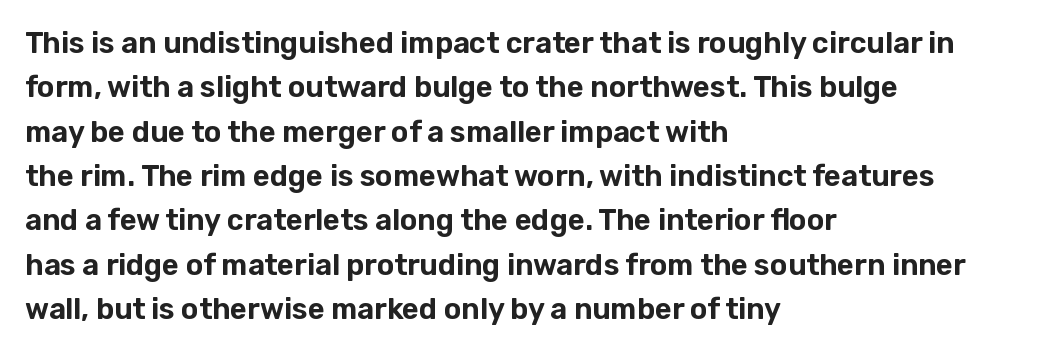
Posture: straight, roman, zero tilt. All the whitespace from short lines collects on the right. Bare-footed words on every line. Summary of vertical rhythm: regular, with standard interline spacing. Looks like regular typesetting: each glyph gets only the width it needs.
